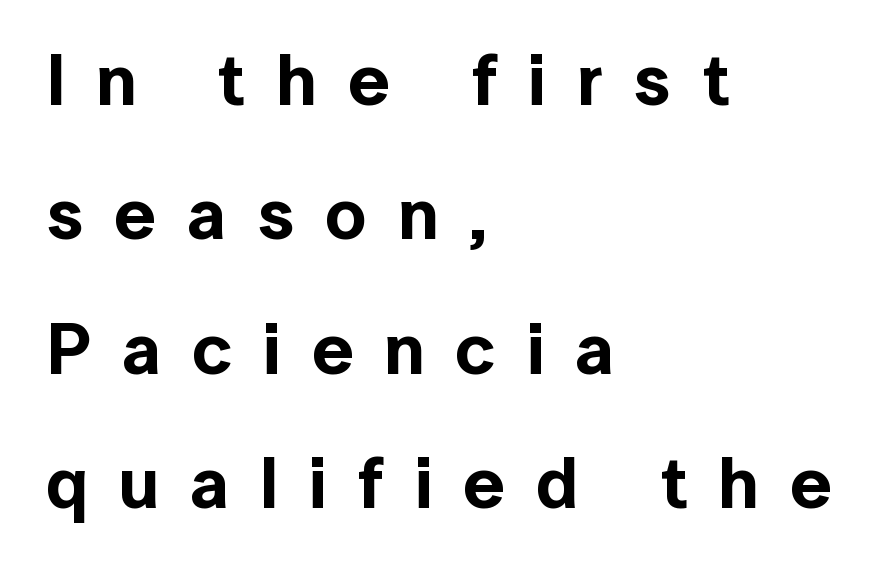
Q: Is the text italic (slanted)? A: No, it is upright.
Q: Is the typeface a serif or a sans-serif typeface? A: Sans-serif.
Q: Is the text underlined? A: No.
Q: How is the paragraph aligned? A: Left-aligned.
Q: Is the spacing between letters normal or unusually wide? A: Unusually wide.
Q: Width (condensed, normal, or wide)? A: Normal.
Q: x-height? A: Medium.
Q: Monospaced? A: No.
